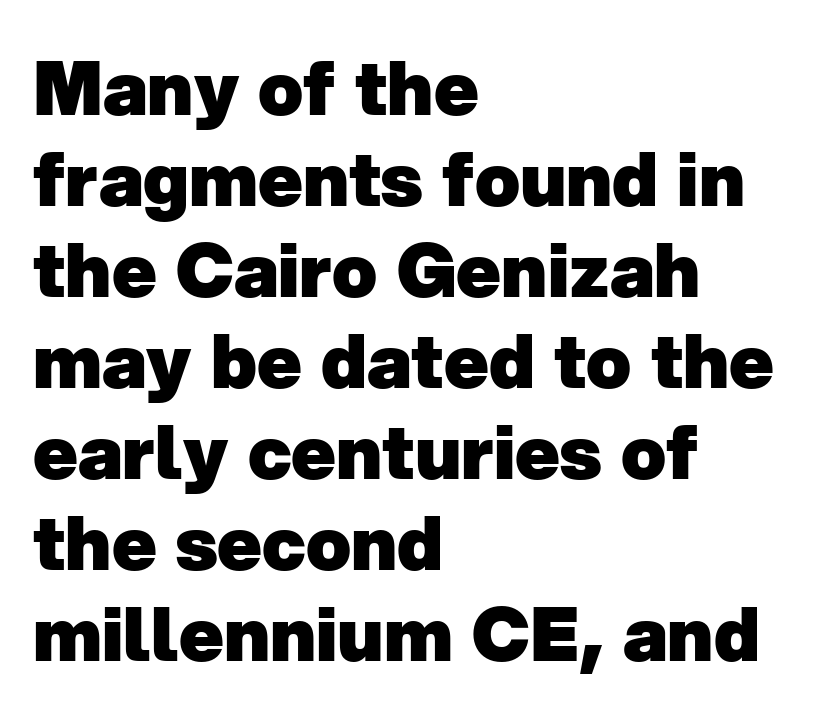
Letter spacing: default. Spacing verdict: proportional, widths tailored to each character. These lines are composed in type without serifs. This rendering uses left alignment, leaving the right contour irregular.
